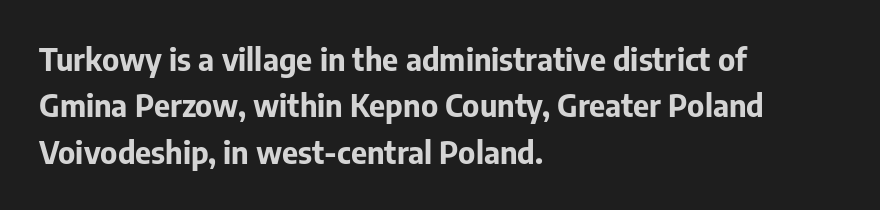
{"serif": "no", "italic": "no", "bold": "yes", "weight": "bold", "width": "normal", "stroke_contrast": "low", "x_height": "medium", "monospaced": "no", "underline": "no", "align": "left", "line_spacing": "normal", "line_spacing_ratio": 1.5, "letter_spacing": "normal", "letter_spacing_em": 0.0, "glyph_px": 31}
